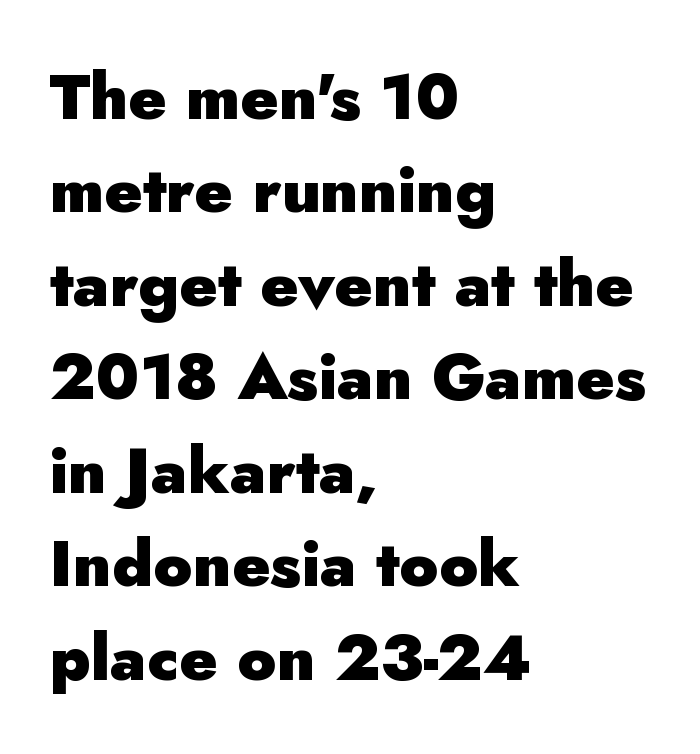
The image shows 64 px heavy sans-serif type, upright; set left-aligned, normal line spacing (1.46x), normal letter spacing, not underlined; low stroke contrast and a small x-height.
